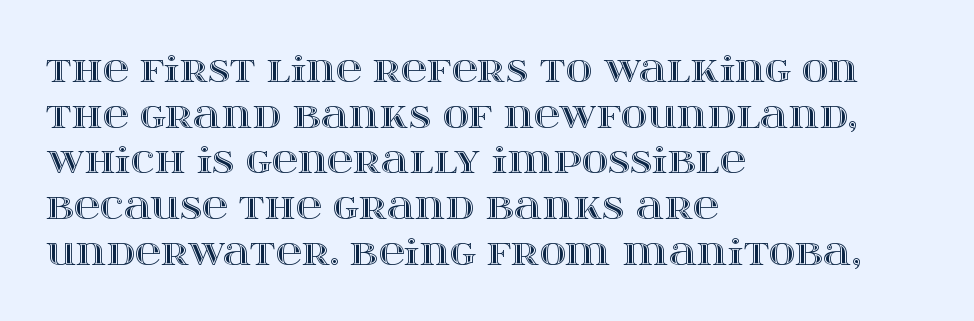
The image shows 36 px wide type, upright; set left-aligned, normal line spacing (1.27x), normal letter spacing, not underlined; a large x-height.
